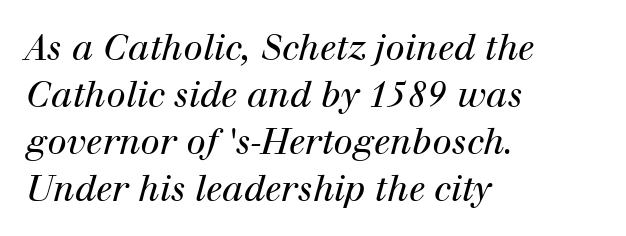
The image shows 35 px regular-weight serif type, italic (leaning right); set left-aligned, normal line spacing (1.34x), normal letter spacing, not underlined; high stroke contrast and a medium x-height.
